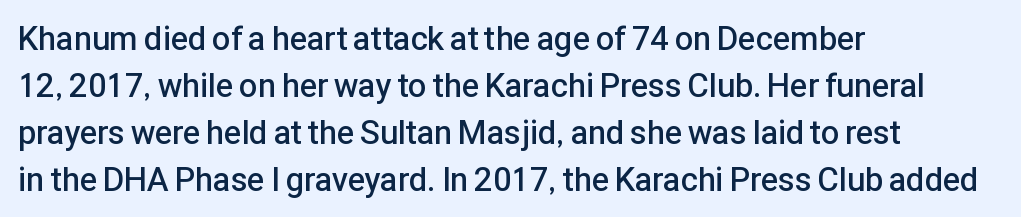
Q: Is the text bold? A: Semi-bold.
Q: Is the text italic (slanted)? A: No, it is upright.
Q: Is the typeface a serif or a sans-serif typeface? A: Sans-serif.
Q: Is the text underlined? A: No.
Q: How is the paragraph aligned? A: Left-aligned.
Q: Is the spacing between letters normal or unusually wide? A: Normal.
Q: Is the spacing between lines tight, normal or loose? A: Normal.
Q: Width (condensed, normal, or wide)? A: Normal.
Q: Stroke contrast? A: Low.
Q: x-height? A: Medium.
Q: Monospaced? A: No.
